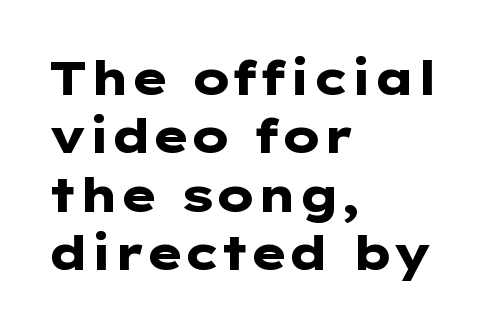
Q: Is the text bold? A: Yes.
Q: Is the text italic (slanted)? A: No, it is upright.
Q: Is the typeface a serif or a sans-serif typeface? A: Sans-serif.
Q: Is the text underlined? A: No.
Q: How is the paragraph aligned? A: Left-aligned.
Q: Is the spacing between letters normal or unusually wide? A: Normal.
Q: Width (condensed, normal, or wide)? A: Wide.
Q: Stroke contrast? A: Low.
Q: x-height? A: Medium.
Q: Monospaced? A: No.
